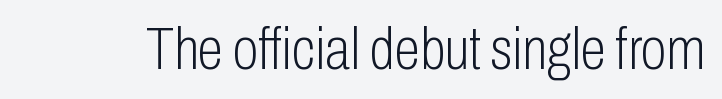
Q: Is the text bold? A: No.
Q: Is the text italic (slanted)? A: No, it is upright.
Q: Is the typeface a serif or a sans-serif typeface? A: Sans-serif.
Q: Is the text underlined? A: No.
Q: Is the spacing between letters normal or unusually wide? A: Normal.
Q: Width (condensed, normal, or wide)? A: Condensed.
Q: Stroke contrast? A: Low.
Q: x-height? A: Medium.
Q: Monospaced? A: No.
